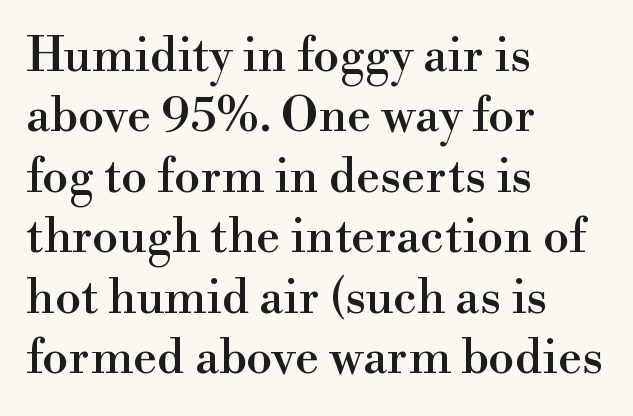
The image shows 48 px serif type, upright; set left-aligned, normal line spacing (1.26x), normal letter spacing, not underlined; a small x-height.
